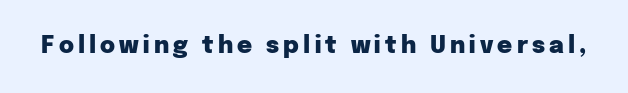
The words here are not underlined. Ascenders rise straight up at ninety degrees. What weight is shown? A full bold with thick strokes.
